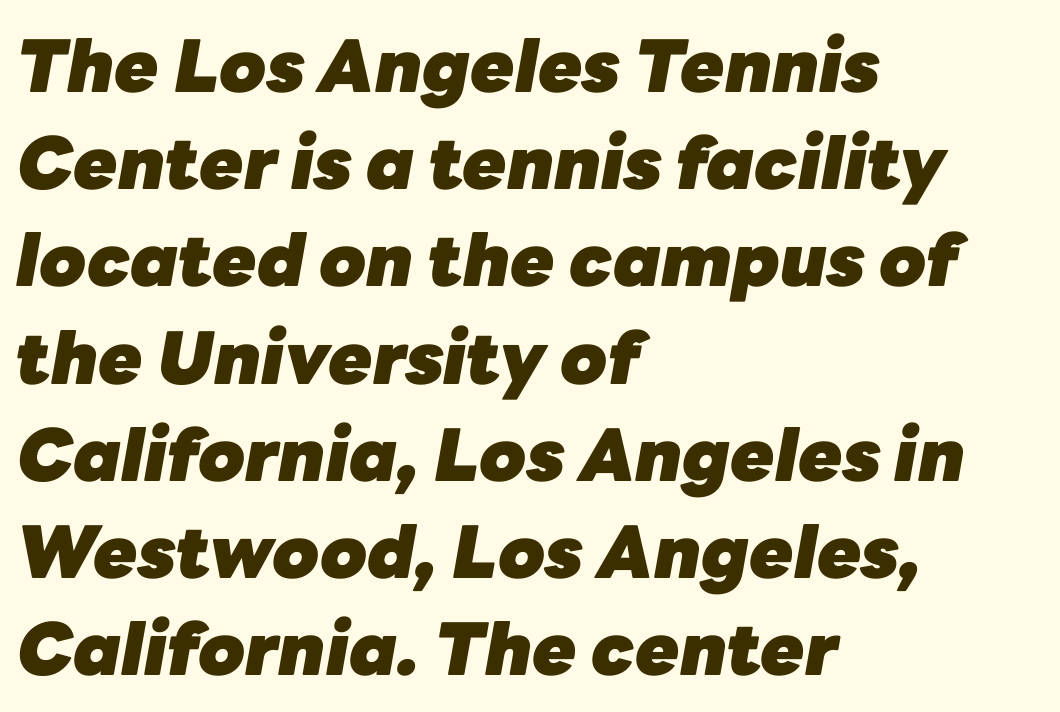
Q: Is the text bold? A: Yes.
Q: Is the text italic (slanted)? A: Yes, it leans right by about 10 degrees.
Q: Is the text underlined? A: No.
Q: How is the paragraph aligned? A: Left-aligned.
Q: Is the spacing between letters normal or unusually wide? A: Normal.
Q: Is the spacing between lines tight, normal or loose? A: Normal.
Q: Width (condensed, normal, or wide)? A: Normal.
Q: Stroke contrast? A: Low.
Q: x-height? A: Medium.
Q: Monospaced? A: No.
